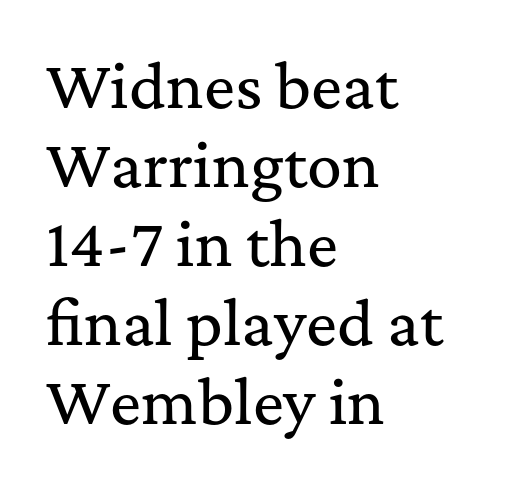
Q: Is the text italic (slanted)? A: No, it is upright.
Q: Is the typeface a serif or a sans-serif typeface? A: Serif.
Q: Is the text underlined? A: No.
Q: How is the paragraph aligned? A: Left-aligned.
Q: Is the spacing between letters normal or unusually wide? A: Normal.
Q: Is the spacing between lines tight, normal or loose? A: Normal.
Q: Width (condensed, normal, or wide)? A: Normal.
Q: Stroke contrast? A: Medium.
Q: x-height? A: Medium.
Q: Monospaced? A: No.
